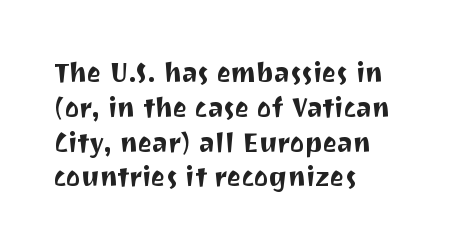
The image shows 27 px text type, upright; set left-aligned, normal line spacing (1.29x), normal letter spacing, not underlined.
